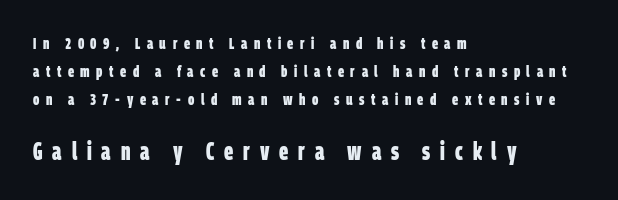
{"bold": "yes", "underline": "no", "align": "left", "line_spacing_ratio": 1.75, "letter_spacing": "wide", "letter_spacing_em": 0.41, "larger_block": "second", "size_ratio": 1.5, "glyph_px": 24}
